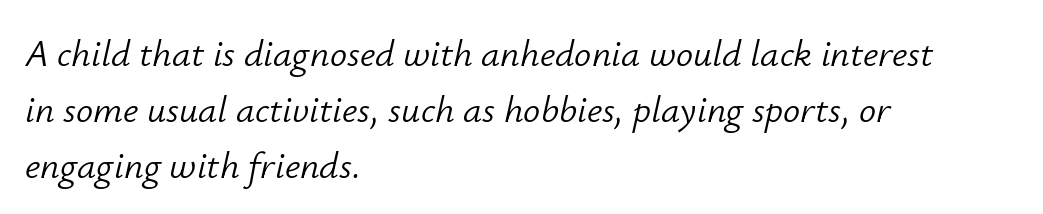
{"italic": "yes", "lean": "right", "slant_degrees": 12, "bold": "no", "weight": "light", "width": "normal", "stroke_contrast": "low", "x_height": "small", "monospaced": "no", "underline": "no", "align": "left", "line_spacing": "normal", "line_spacing_ratio": 1.47, "letter_spacing": "normal", "letter_spacing_em": 0.0, "glyph_px": 38}
